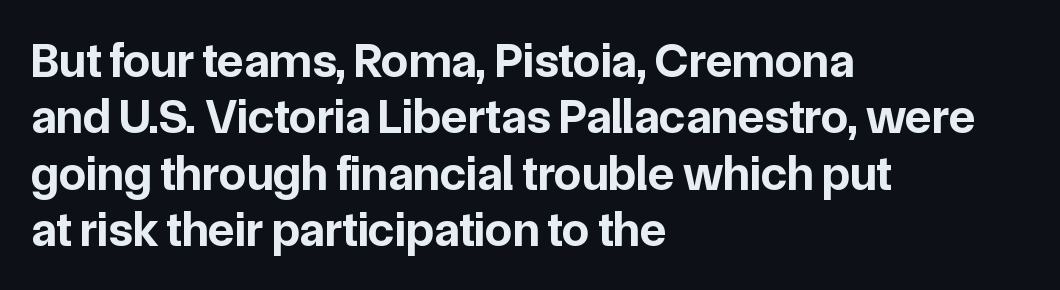
{"serif": "no", "italic": "no", "bold": "yes", "weight": "bold", "width": "normal", "stroke_contrast": "low", "x_height": "medium", "monospaced": "no", "underline": "no", "align": "left", "line_spacing": "tight", "line_spacing_ratio": 1.15, "letter_spacing": "normal", "letter_spacing_em": 0.0, "glyph_px": 49}
